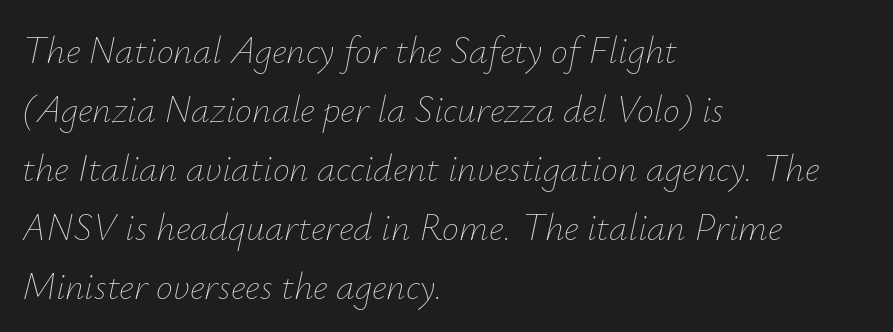
{"italic": "yes", "lean": "right", "slant_degrees": 12, "bold": "no", "weight": "thin", "width": "normal", "stroke_contrast": "low", "x_height": "small", "monospaced": "no", "underline": "no", "align": "left", "line_spacing": "normal", "line_spacing_ratio": 1.55, "letter_spacing": "normal", "letter_spacing_em": 0.0, "glyph_px": 38}
